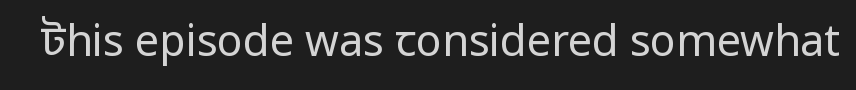
Is this a heavy cut? Hardly; it is regular or lighter. The gaps between neighbouring characters are ordinary and unremarkable. These lines are rendered in a variable-pitch font. Ascenders rise straight up at ninety degrees. I'd call this a sans setting — the letters go barefoot.
